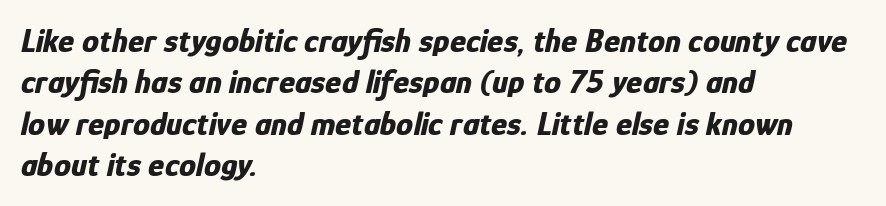
Does the copy run flush right? No — it runs flush left. Between one letter and the next there's only the usual sliver of space. The passage shown is emphatically bold. Every character sits at an angle, as italics do. This rendering features lettering with no underline. Note the varied advance widths — an 'i' is clearly narrower than an 'm'.
